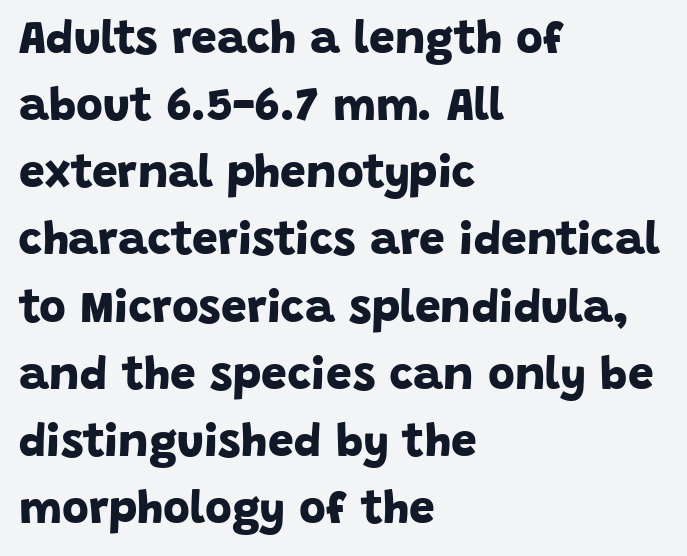
{"serif": "no", "bold": "yes", "weight": "bold", "width": "normal", "stroke_contrast": "low", "x_height": "large", "monospaced": "no", "underline": "no", "align": "left", "line_spacing": "normal", "line_spacing_ratio": 1.46, "letter_spacing": "normal", "letter_spacing_em": 0.0, "glyph_px": 46}
